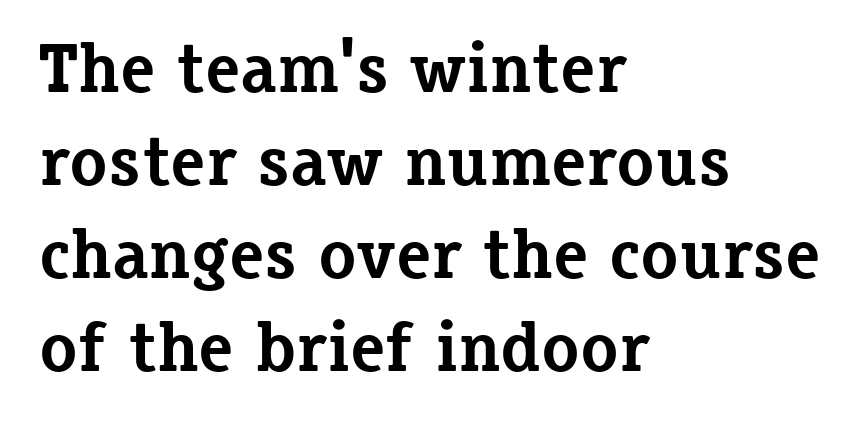
Visually the block forms a straight wall on the left and a jagged coastline on the right. Is the letter spacing exaggerated? No — it looks like the ordinary default. Stroke terminals: seriffed. Check under the words: just untouched page.
